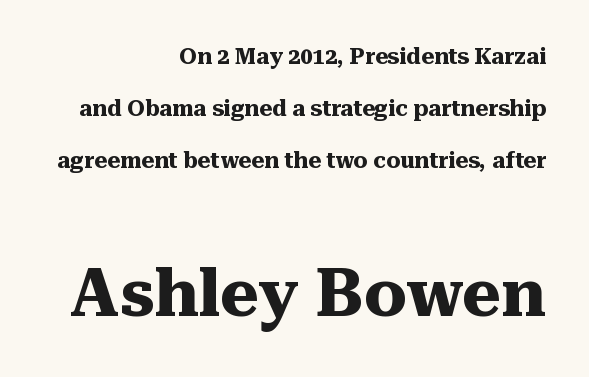
The gap between lines stays unmarked. The lines are quadded right. Short note: letters normally spaced. Typesetter's note: full bold, strokes at maximum text heaviness. Tall strokes in this sample are plumb rather than angled. The rendering uses a large line-height, opening up the rows.
